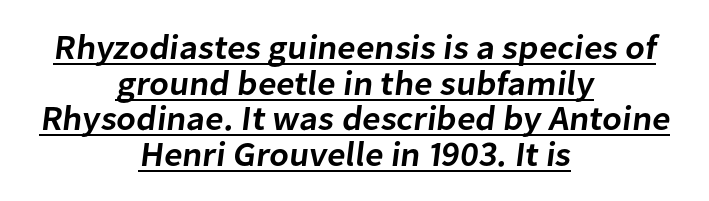
You could call the tracking neutral — neither tight nor loose. What decoration does the sample have? An underline. Here the designer chose a conventional face with non-uniform glyph widths. The compositor balanced each line on the midline. The font family rendered here belongs to the sans-serif group.
